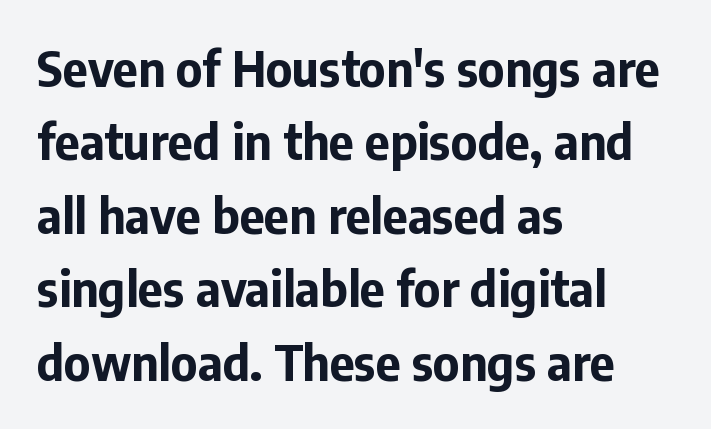
Notice how the passage keeps a crisp vertical edge on the left only. Varying glyph widths throughout — classic text-font behaviour. What kind of face is this? One without serifs — a sans. Whoever set this chose a conventional vertical rhythm. The font's upright variant was chosen for this text. Default kerning and tracking; the words read as compact shapes.
